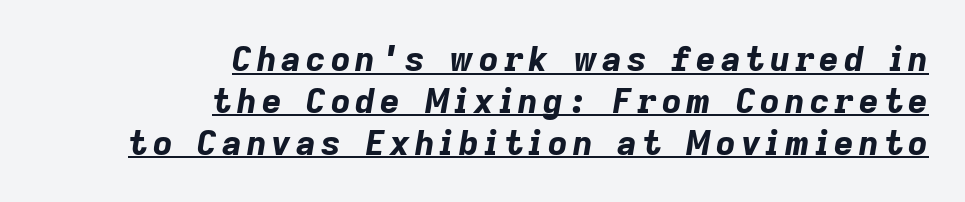
Slanted lettering throughout. The rendering anchors every line to the right-hand side. Is this a fixed-width face? No — the glyphs have proportional, varying widths. Every letter is thick-stroked: bold, no question. Does a line run under the words? Yes, clearly.
